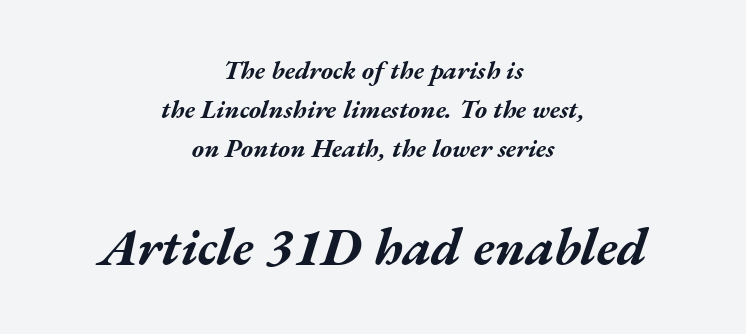
One-word summary of the alignment: center. You could call the tracking neutral — neither tight nor loose. The rows are spaced the way most documents space them. What weight is shown? A full bold with thick strokes.
